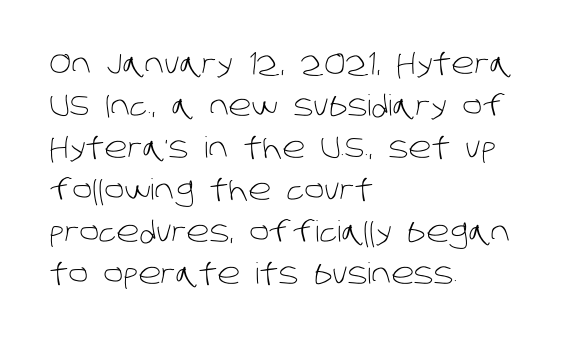
Q: Is the text bold? A: No.
Q: Is the typeface a serif or a sans-serif typeface? A: Sans-serif.
Q: Is the text underlined? A: No.
Q: How is the paragraph aligned? A: Left-aligned.
Q: Is the spacing between letters normal or unusually wide? A: Normal.
Q: Is the spacing between lines tight, normal or loose? A: Normal.
Q: Width (condensed, normal, or wide)? A: Normal.
Q: Stroke contrast? A: Low.
Q: x-height? A: Large.
Q: Monospaced? A: No.
